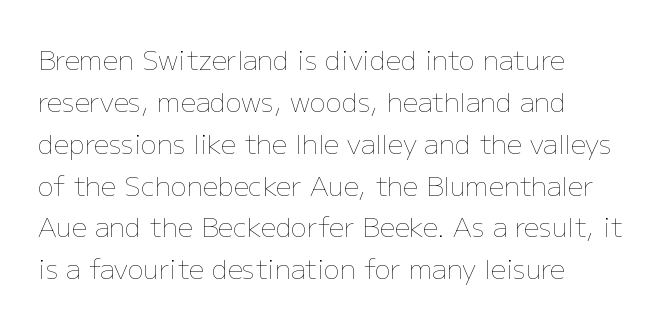
Q: Is the text bold? A: No.
Q: Is the text italic (slanted)? A: No, it is upright.
Q: Is the text underlined? A: No.
Q: How is the paragraph aligned? A: Left-aligned.
Q: Is the spacing between letters normal or unusually wide? A: Normal.
Q: Is the spacing between lines tight, normal or loose? A: Normal.
